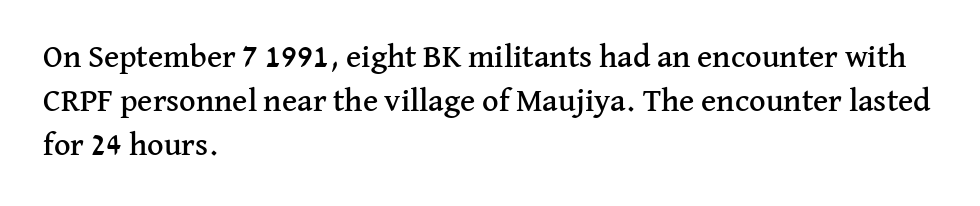
Descenders are the only things crossing below the line. Rendered with straight, roman letterforms. If you drew a ruler down the left edge, every line would touch it. Here the designer chose a conventional face with non-uniform glyph widths.
